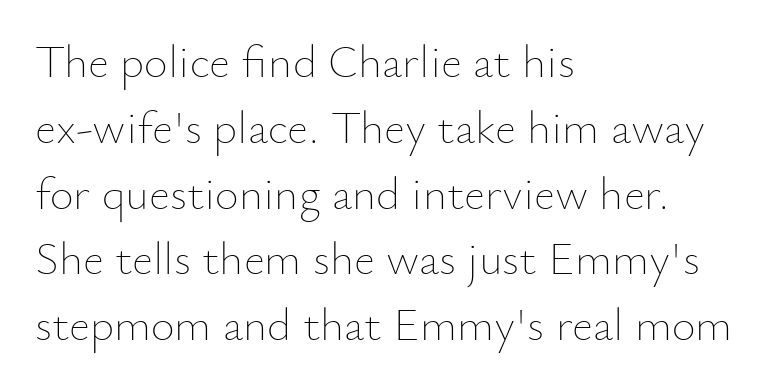
The image shows 46 px thin type, upright; set left-aligned, normal line spacing (1.43x), normal letter spacing, not underlined; low stroke contrast and a small x-height.
